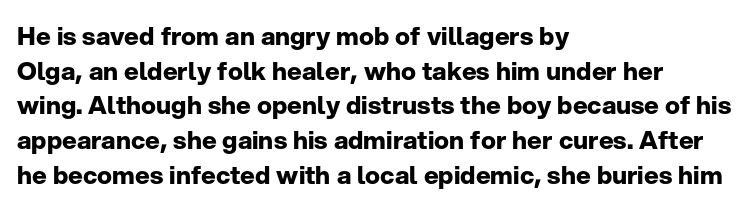
The type sits square on the baseline with zero lean. Summary of weight: heavy, a full bold. Rule under the text: the space is simply empty. Is the letter spacing exaggerated? No — it looks like the ordinary default.
